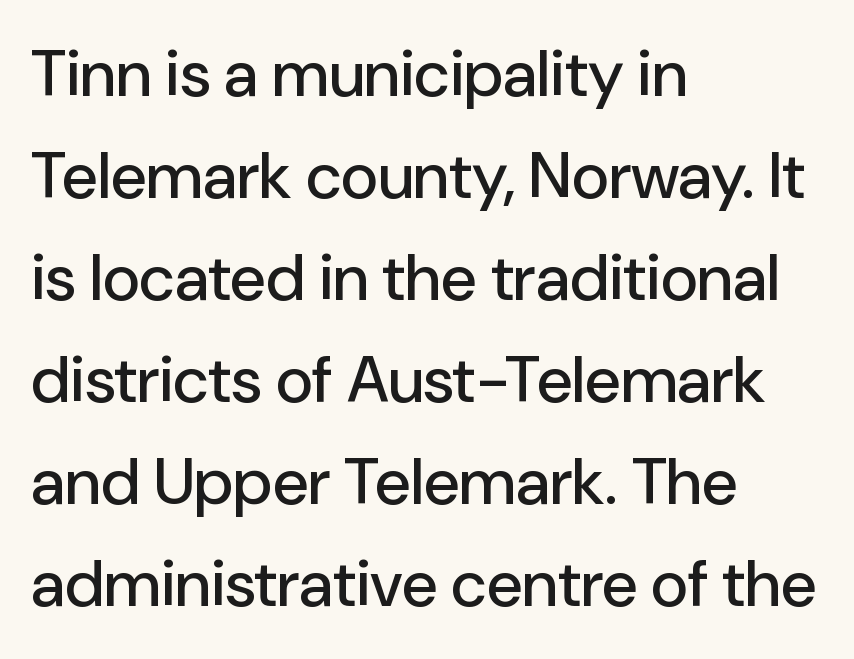
The image shows 65 px sans-serif type, upright; set left-aligned, normal line spacing (1.57x), normal letter spacing, not underlined; low stroke contrast and a medium x-height.
